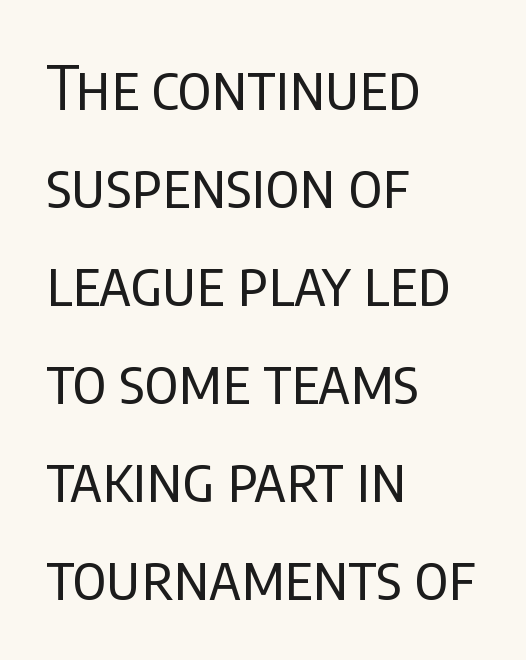
Q: Is the text bold? A: No.
Q: Is the text italic (slanted)? A: No, it is upright.
Q: Is the typeface a serif or a sans-serif typeface? A: Sans-serif.
Q: Is the text underlined? A: No.
Q: How is the paragraph aligned? A: Left-aligned.
Q: Is the spacing between letters normal or unusually wide? A: Normal.
Q: Is the spacing between lines tight, normal or loose? A: Normal.
Q: Width (condensed, normal, or wide)? A: Condensed.
Q: Stroke contrast? A: Low.
Q: x-height? A: Large.
Q: Monospaced? A: No.
